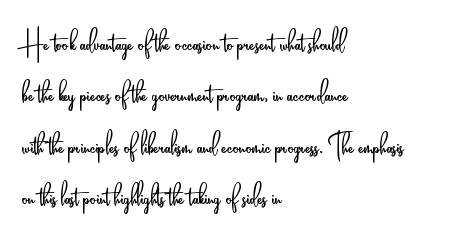
This sample has the flowing, uneven cadence of proportional lettering. Horizontally, the lines are justified to the leading edge only. Vertical stems look standard width or narrower in stroke. Are there feet on the stems? There aren't — it's a sans. The leading is moderate, giving the passage an even texture.
